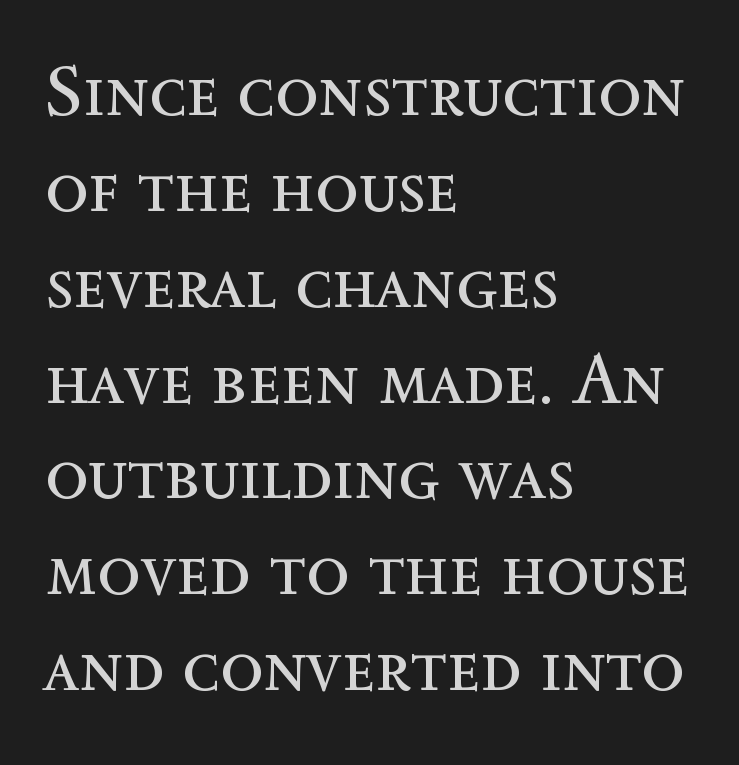
Q: Is the text bold? A: No.
Q: Is the text italic (slanted)? A: No, it is upright.
Q: Is the text underlined? A: No.
Q: How is the paragraph aligned? A: Left-aligned.
Q: Is the spacing between letters normal or unusually wide? A: Normal.
Q: Is the spacing between lines tight, normal or loose? A: Normal.
Q: Width (condensed, normal, or wide)? A: Normal.
Q: x-height? A: Medium.
Q: Monospaced? A: No.
